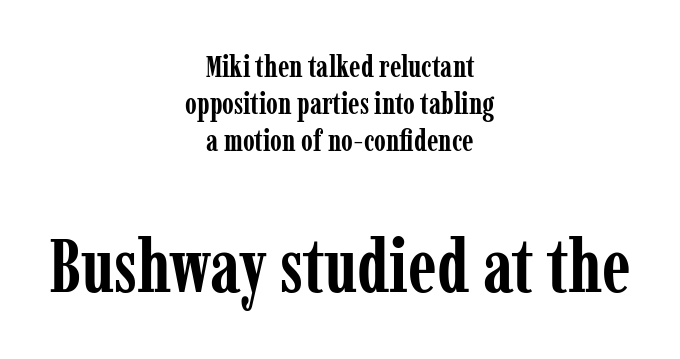
{"serif": "yes", "italic": "no", "bold": "yes", "weight": "semibold", "width": "condensed", "stroke_contrast": "low", "x_height": "medium", "monospaced": "no", "underline": "no", "align": "center", "line_spacing_ratio": 1.24, "letter_spacing": "normal", "letter_spacing_em": 0.0, "larger_block": "second", "size_ratio": 2.5, "glyph_px": 75}
